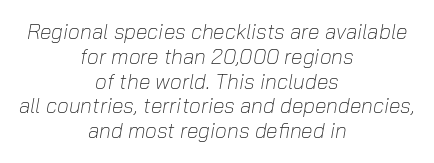
The specimen reads as italic at a glance. These lines keep a tight, regular rhythm from letter to letter. The space directly below the letters is spotless. The characters are drawn with everyday or finer stroke widths. Layout note: lines centered.
